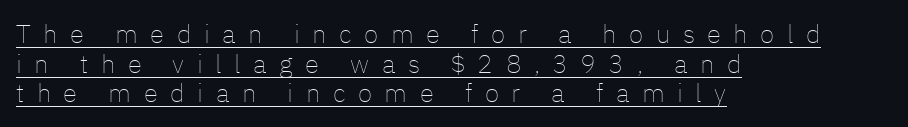
{"italic": "no", "bold": "no", "underline": "yes", "align": "left", "line_spacing": "tight", "line_spacing_ratio": 1.14, "letter_spacing": "wide", "letter_spacing_em": 0.48, "glyph_px": 26}
